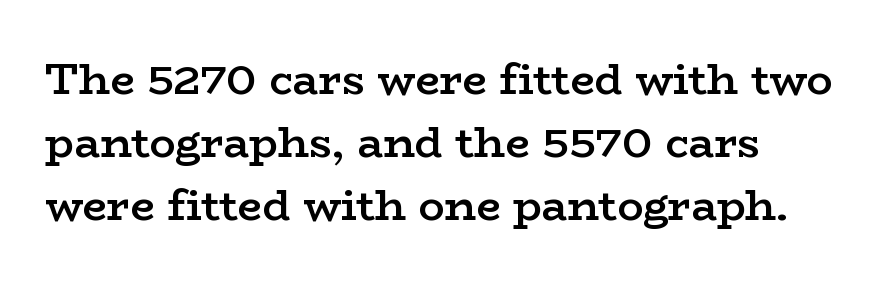
Serifs: yes, visible at the terminals of the letterforms. This rendering features lettering with no underline. The block of text has a typical density, with ordinary space between rows. This sample has the flowing, uneven cadence of proportional lettering.
